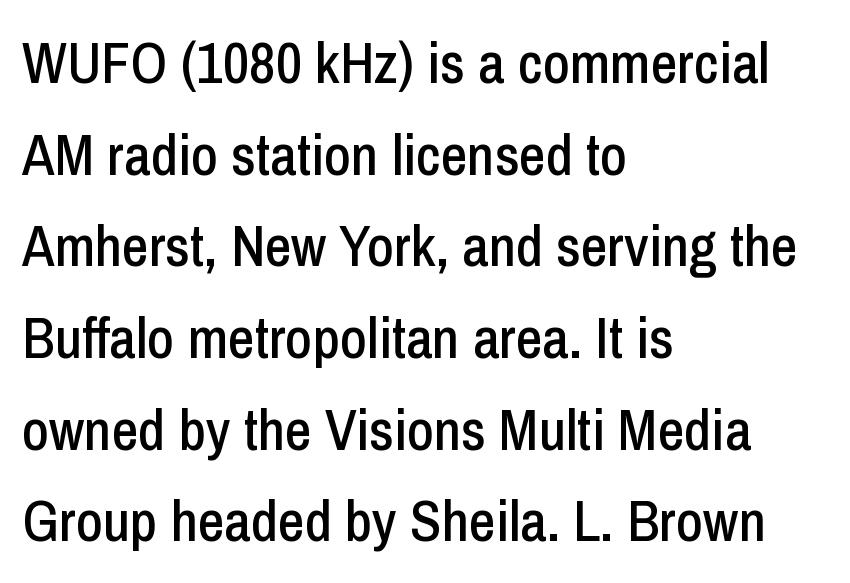
The image shows 58 px condensed sans-serif type, upright; set left-aligned, normal line spacing (1.58x), normal letter spacing, not underlined; low stroke contrast and a medium x-height.
